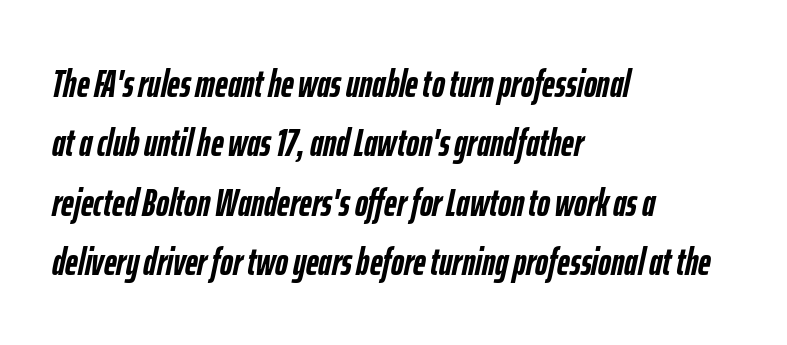
Q: Is the text bold? A: Yes.
Q: Is the text italic (slanted)? A: Yes, it leans right by about 12 degrees.
Q: Is the text underlined? A: No.
Q: How is the paragraph aligned? A: Left-aligned.
Q: Is the spacing between letters normal or unusually wide? A: Normal.
Q: Is the spacing between lines tight, normal or loose? A: Normal.
Q: Width (condensed, normal, or wide)? A: Condensed.
Q: Stroke contrast? A: Low.
Q: x-height? A: Medium.
Q: Monospaced? A: No.
